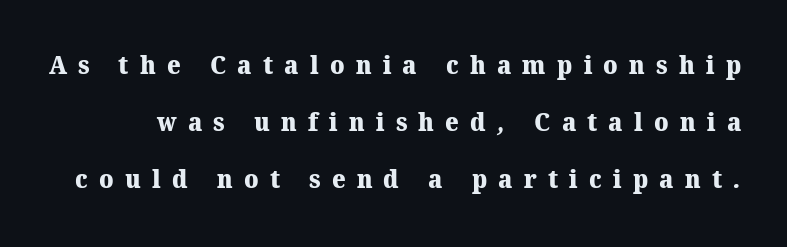
The image shows 26 px bold type; set loose line spacing (2.19x), unusually wide letter spacing (+0.43 em), not underlined.
